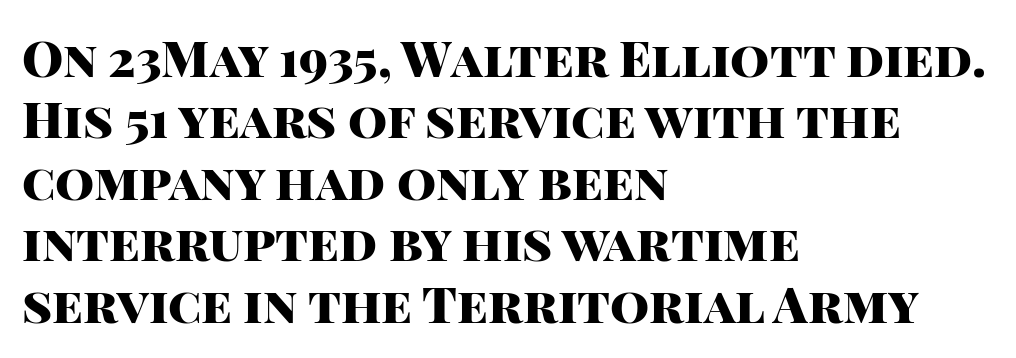
On the weight axis this lands at bold, roughly 700. This is sans-serif lettering, the kind often seen on screens and signage. The tracking reads as untouched default to a designer's eye. The face used here is proportionally spaced, like ordinary book or web type. The gap between lines stays unmarked.
